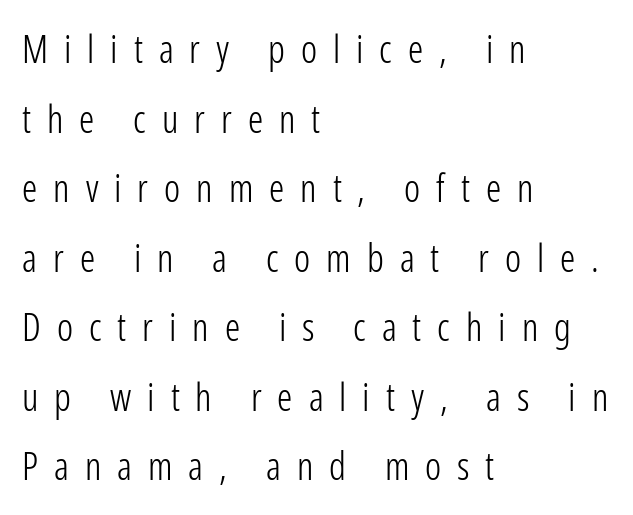
Reading down the block, your eye returns to a fixed left position each line. Each stroke keeps to a modest, everyday thickness or less. A roman cut, with each character standing at attention. Plain, unruled lines of type. The letterforms stand isolated, each surrounded by extra space.
